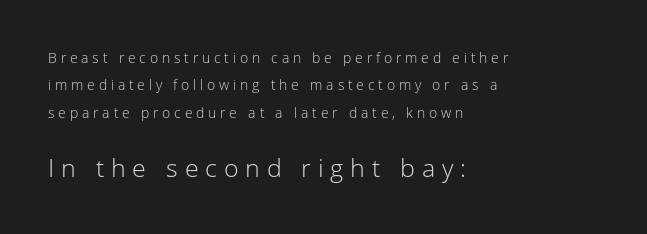
{"italic": "no", "bold": "no", "underline": "no", "align": "left", "line_spacing": "loose", "line_spacing_ratio": 1.96, "letter_spacing": "wide", "letter_spacing_em": 0.27, "larger_block": "second", "size_ratio": 1.79, "glyph_px": 25}
